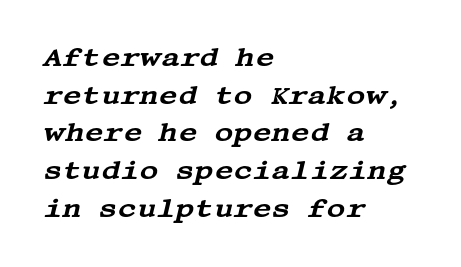
The image shows 26 px text type, italic (leaning right); set left-aligned, normal line spacing (1.45x), normal letter spacing, not underlined.
